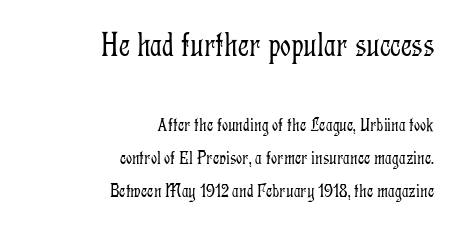
The image shows 34 px light, condensed serif type, upright; set right-aligned, line spacing 1.73x, normal letter spacing, not underlined; the first (top) block is 1.79x larger; low stroke contrast and a medium x-height.
